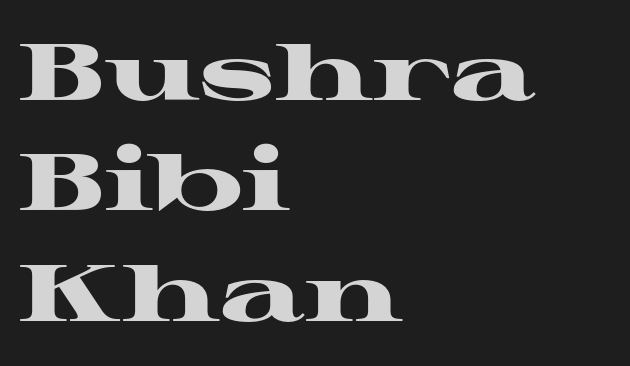
{"serif": "yes", "italic": "no", "bold": "yes", "weight": "heavy", "width": "wide", "stroke_contrast": "high", "x_height": "medium", "monospaced": "no", "underline": "no", "align": "left", "line_spacing": "normal", "line_spacing_ratio": 1.38, "letter_spacing": "normal", "letter_spacing_em": 0.0, "glyph_px": 80}
